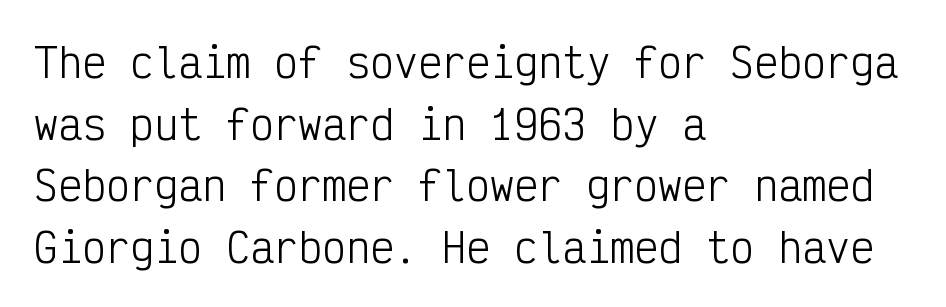
{"serif": "no", "italic": "no", "bold": "no", "weight": "light", "width": "condensed", "stroke_contrast": "low", "x_height": "medium", "monospaced": "yes", "underline": "no", "align": "left", "line_spacing": "normal", "line_spacing_ratio": 1.54, "letter_spacing": "normal", "letter_spacing_em": 0.0, "glyph_px": 40}
